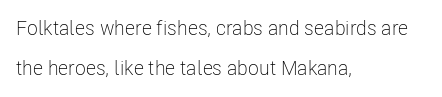
{"italic": "no", "bold": "no", "underline": "no", "align": "left", "line_spacing": "loose", "line_spacing_ratio": 2.02, "letter_spacing": "normal", "letter_spacing_em": 0.0, "glyph_px": 20}
